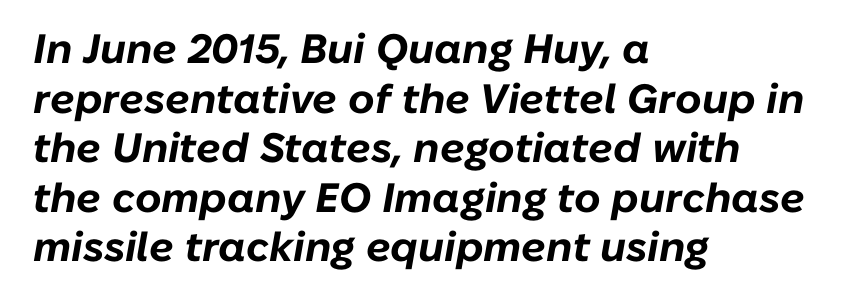
{"italic": "yes", "lean": "right", "slant_degrees": 10, "bold": "yes", "weight": "bold", "width": "normal", "stroke_contrast": "low", "x_height": "medium", "monospaced": "no", "underline": "no", "align": "left", "line_spacing_ratio": 1.21, "letter_spacing": "normal", "letter_spacing_em": 0.0, "glyph_px": 41}
